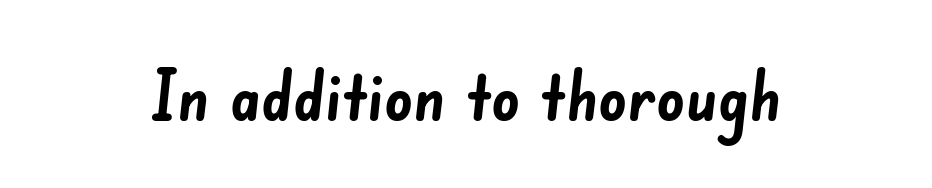
Tracking value appears to be zero — textbook default spacing. Set as a true bold cut, around the 700 mark. Nobody drew a line under any word here. Here the designer chose a conventional face with non-uniform glyph widths. The typeface chosen for these lines omits serifs.
